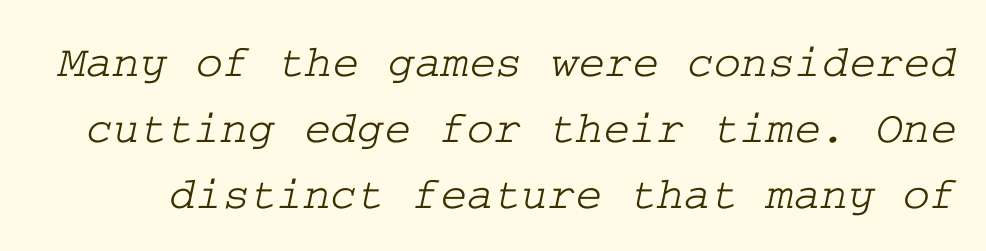
{"serif": "yes", "width": "wide", "stroke_contrast": "low", "x_height": "medium", "underline": "no", "line_spacing": "normal", "line_spacing_ratio": 1.44, "letter_spacing": "normal", "letter_spacing_em": 0.0, "glyph_px": 46}
